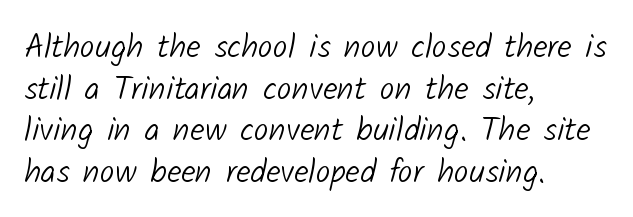
The image shows 33 px light sans-serif type; set left-aligned, normal line spacing (1.26x), normal letter spacing, not underlined; low stroke contrast and a medium x-height.
